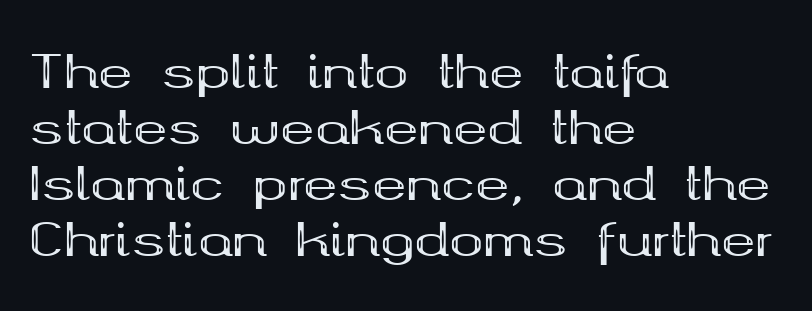
Q: Is the text bold? A: Yes.
Q: Is the text italic (slanted)? A: No, it is upright.
Q: Is the typeface a serif or a sans-serif typeface? A: Serif.
Q: Is the text underlined? A: No.
Q: How is the paragraph aligned? A: Left-aligned.
Q: Is the spacing between letters normal or unusually wide? A: Normal.
Q: Width (condensed, normal, or wide)? A: Wide.
Q: Stroke contrast? A: Medium.
Q: x-height? A: Medium.
Q: Monospaced? A: No.
